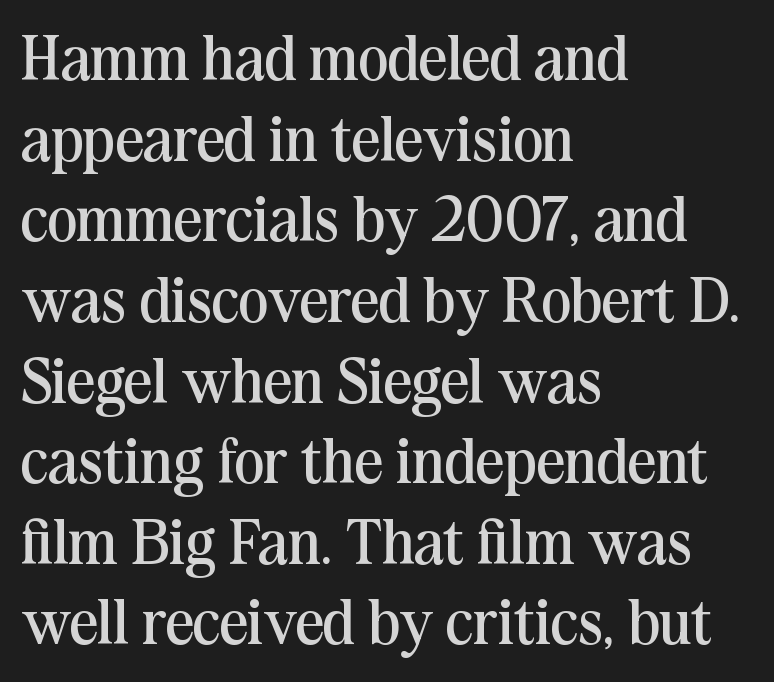
The image shows 63 px regular-weight serif type, upright; set left-aligned, normal line spacing (1.28x), normal letter spacing, not underlined; medium stroke contrast and a medium x-height.
